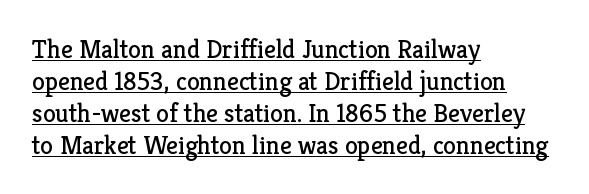
The image shows 26 px text type, upright; set left-aligned, line spacing 1.23x, normal letter spacing, underlined.
